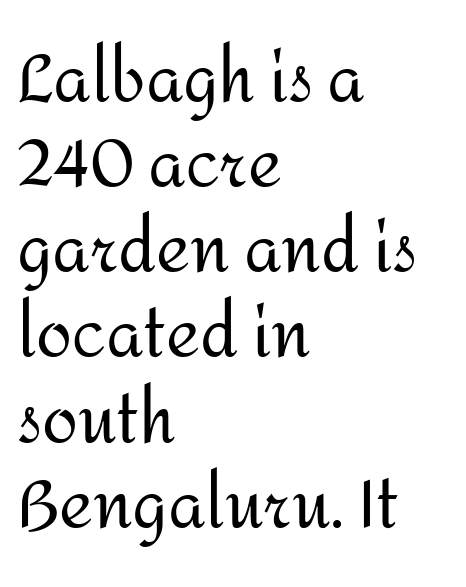
{"serif": "no", "italic": "no", "bold": "no", "weight": "regular", "width": "normal", "stroke_contrast": "medium", "x_height": "medium", "monospaced": "no", "underline": "no", "align": "left", "line_spacing": "normal", "line_spacing_ratio": 1.31, "letter_spacing": "normal", "letter_spacing_em": 0.0, "glyph_px": 65}
